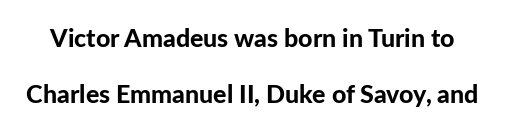
Q: Is the text bold? A: Yes.
Q: Is the text italic (slanted)? A: No, it is upright.
Q: Is the text underlined? A: No.
Q: Is the spacing between letters normal or unusually wide? A: Normal.
Q: Is the spacing between lines tight, normal or loose? A: Loose.
